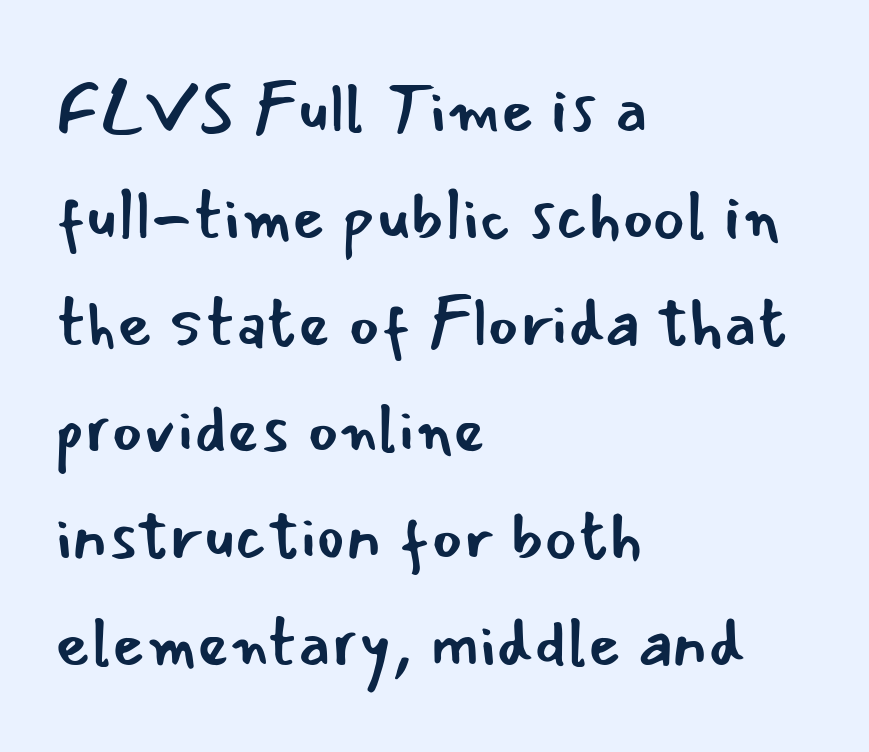
Q: Is the text bold? A: No.
Q: Is the text italic (slanted)? A: No, it is upright.
Q: Is the typeface a serif or a sans-serif typeface? A: Sans-serif.
Q: Is the text underlined? A: No.
Q: How is the paragraph aligned? A: Left-aligned.
Q: Is the spacing between letters normal or unusually wide? A: Normal.
Q: Is the spacing between lines tight, normal or loose? A: Normal.
Q: Width (condensed, normal, or wide)? A: Normal.
Q: Stroke contrast? A: Low.
Q: x-height? A: Small.
Q: Monospaced? A: No.
